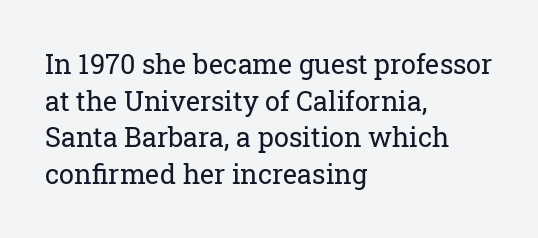
The image shows 27 px text type, upright; set left-aligned, normal line spacing (1.36x), normal letter spacing, not underlined.
